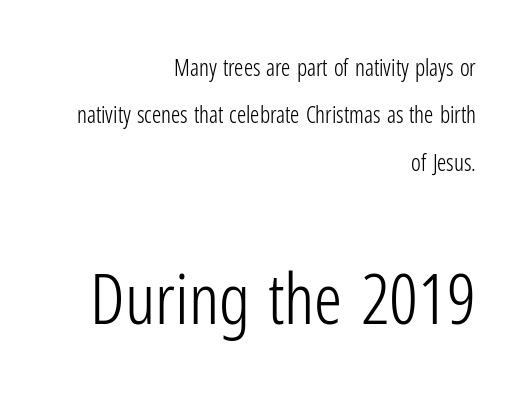
The font is comparable to plain body text, perhaps lighter. Unlike a traditional serif, this face leaves its strokes unadorned. Posture: straight, roman, zero tilt. The tracking reads as untouched default to a designer's eye. Words float on clear page, feet unadorned.
